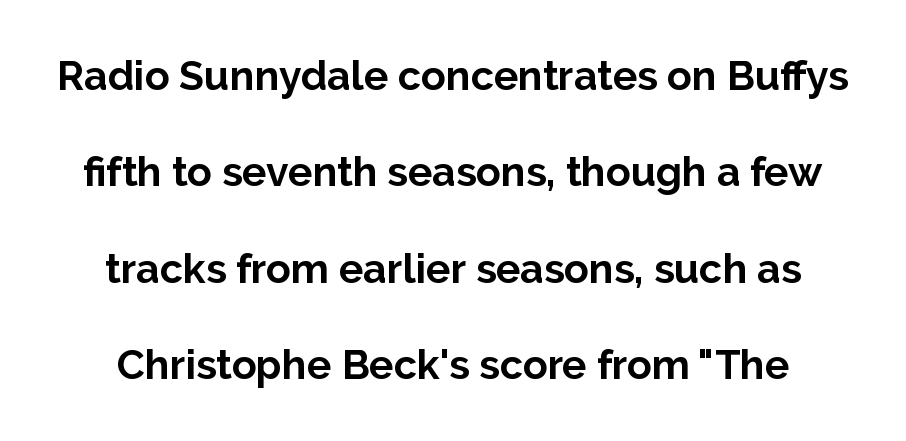
The font family rendered here belongs to the sans-serif group. A typesetter would call this zero additional tracking. Each new line begins a long way beneath the previous one. Descenders hang freely into open space.
